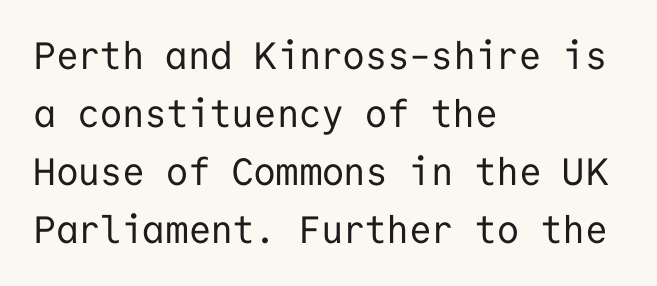
{"serif": "no", "italic": "no", "bold": "no", "weight": "regular", "width": "normal", "stroke_contrast": "low", "x_height": "medium", "monospaced": "yes", "underline": "no", "align": "left", "line_spacing": "normal", "line_spacing_ratio": 1.53, "letter_spacing": "normal", "letter_spacing_em": 0.0, "glyph_px": 38}
